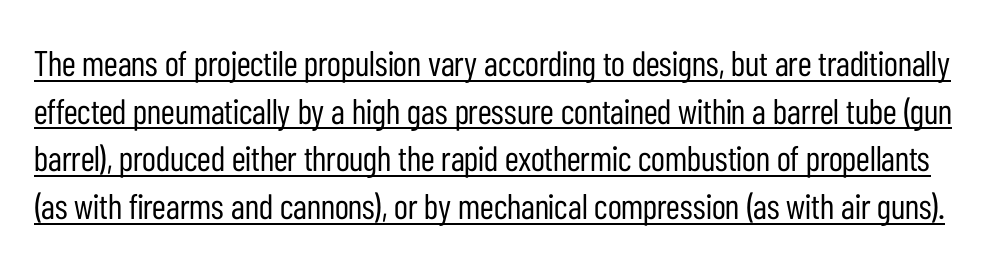
The image shows 35 px regular-weight, condensed sans-serif type, upright; set normal line spacing (1.36x), normal letter spacing, underlined; low stroke contrast and a medium x-height.
